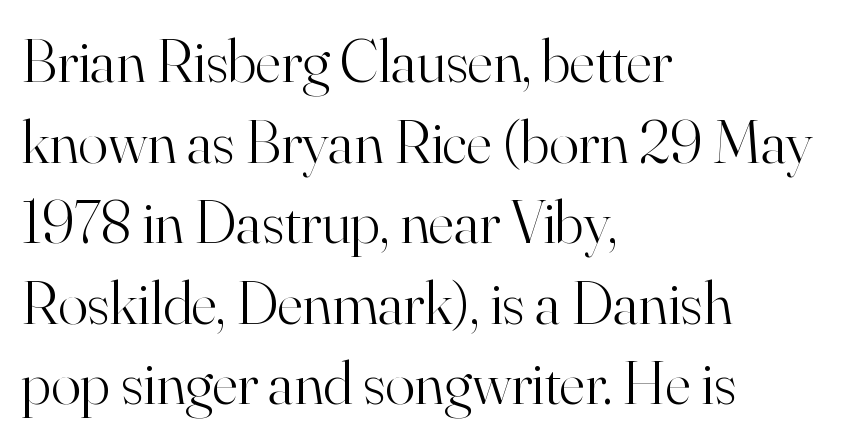
Q: Is the text bold? A: No.
Q: Is the text italic (slanted)? A: No, it is upright.
Q: Is the typeface a serif or a sans-serif typeface? A: Serif.
Q: Is the text underlined? A: No.
Q: How is the paragraph aligned? A: Left-aligned.
Q: Is the spacing between letters normal or unusually wide? A: Normal.
Q: Is the spacing between lines tight, normal or loose? A: Normal.
Q: Width (condensed, normal, or wide)? A: Normal.
Q: Stroke contrast? A: High.
Q: x-height? A: Small.
Q: Monospaced? A: No.
